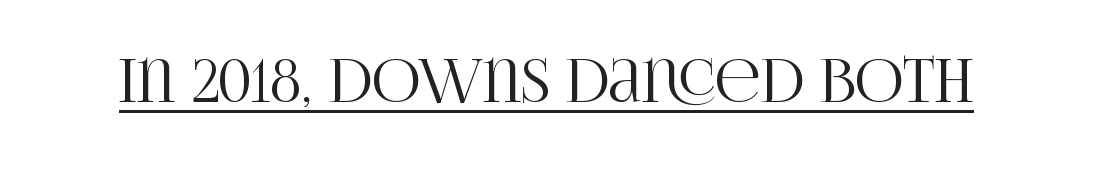
Q: Is the text italic (slanted)? A: No, it is upright.
Q: Is the typeface a serif or a sans-serif typeface? A: Serif.
Q: Is the text underlined? A: Yes.
Q: Is the spacing between letters normal or unusually wide? A: Normal.
Q: Width (condensed, normal, or wide)? A: Condensed.
Q: Stroke contrast? A: High.
Q: x-height? A: Large.
Q: Monospaced? A: No.
